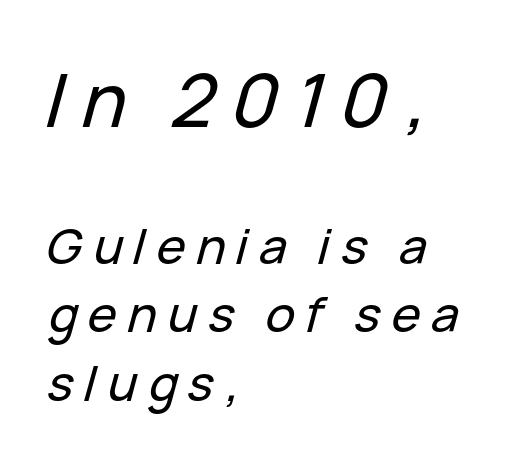
Top chunk: large. Bottom chunk: small. This rendering widens character spacing well past its baseline value. Looks like regular typesetting: each glyph gets only the width it needs. The typography opts for an oblique posture over an upright one. The gap between lines stays unmarked. The leading is moderate, giving the passage an even texture.
